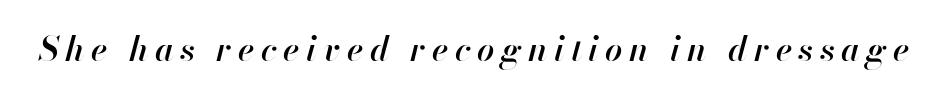
There's an unmistakable incline to the writing here. Does the weight exceed regular? Yes, but only to semibold. Looks like regular typesetting: each glyph gets only the width it needs. Decoration check: the copy has no underline.
